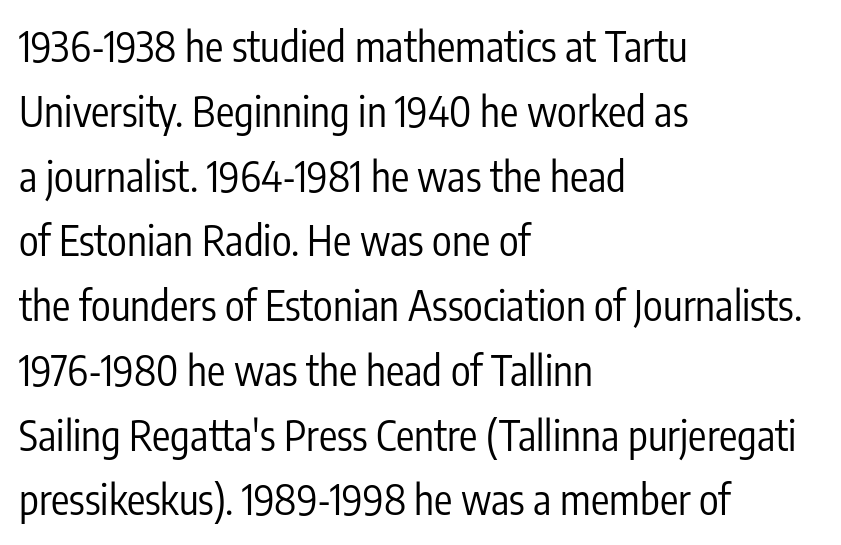
In terms of leading, this rendering sits right in the middle. Typographically, this falls in the sans-serif category. Characters follow at the spacing the type designer built in. Notice how the passage keeps a crisp vertical edge on the left only.
